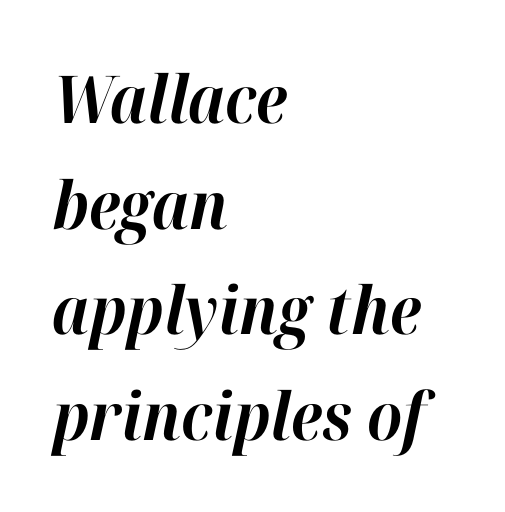
The image shows 66 px bold type, italic (leaning right); set left-aligned, normal line spacing (1.6x), normal letter spacing, not underlined; high stroke contrast and a medium x-height.
